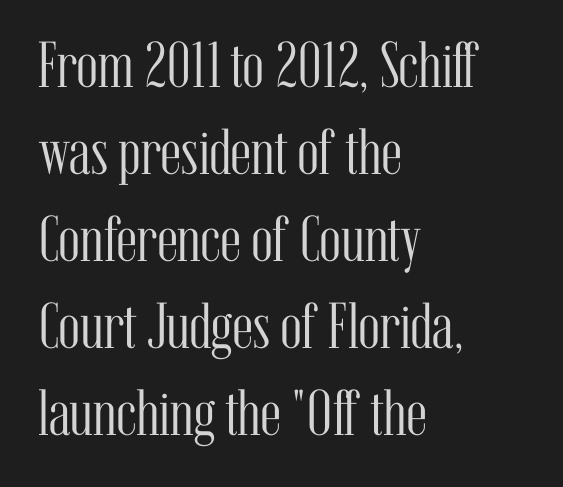
Stem width sits at or under what a default text font uses. Line starts are locked; line ends wander. Nope, not italic — everything's standing straight. Successive baselines arrive at the customary interval.
